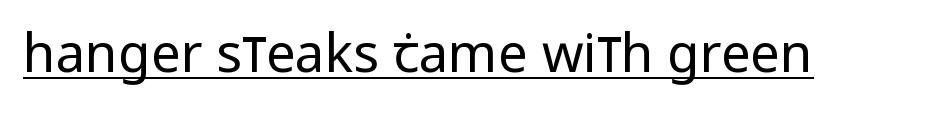
Posture: straight, roman, zero tilt. The characters display no serif detailing; their extremities are plain. Each letter keeps its own natural width here, so spacing adapts to shape. Nobody touched the tracking dial on this one.
